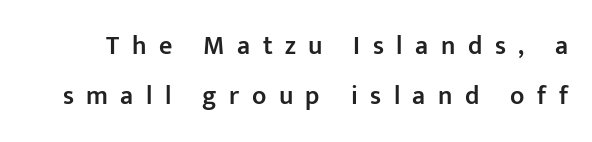
{"italic": "no", "bold": "semi", "underline": "no", "line_spacing": "loose", "line_spacing_ratio": 1.92, "letter_spacing": "wide", "letter_spacing_em": 0.48, "glyph_px": 26}
